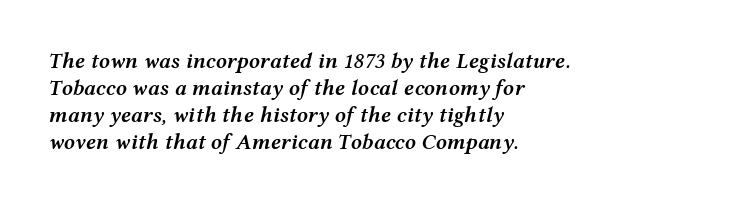
{"italic": "yes", "lean": "right", "slant_degrees": 12, "bold": "semi", "underline": "no", "align": "left", "line_spacing_ratio": 1.23, "letter_spacing": "normal", "letter_spacing_em": 0.0, "glyph_px": 22}
